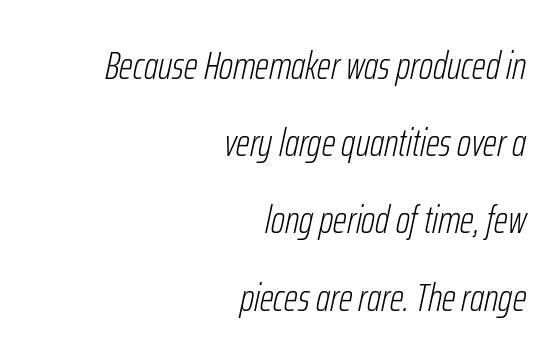
Right-aligned paragraph, ragged on the left. Descenders hang freely into open space. The letters sit at their default tracking, neither squeezed nor spread. Nothing heavy about these letters — not bold at all. Looks like regular typesetting: each glyph gets only the width it needs. In terms of leading, this rendering errs on the spacious side.
